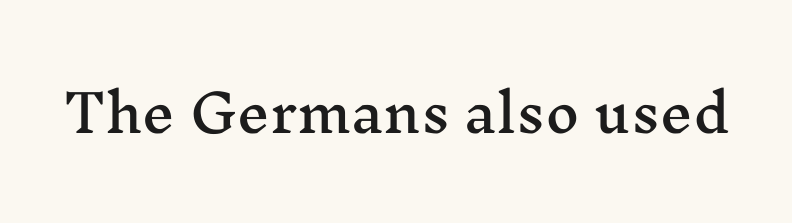
The image shows 52 px wide serif type, upright; set normal letter spacing, not underlined; medium stroke contrast and a medium x-height.
